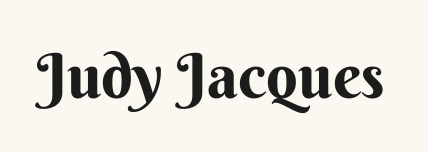
Q: Is the text italic (slanted)? A: No, it is upright.
Q: Is the typeface a serif or a sans-serif typeface? A: Sans-serif.
Q: Is the text underlined? A: No.
Q: Is the spacing between letters normal or unusually wide? A: Normal.
Q: Width (condensed, normal, or wide)? A: Normal.
Q: Stroke contrast? A: Medium.
Q: x-height? A: Small.
Q: Monospaced? A: No.
